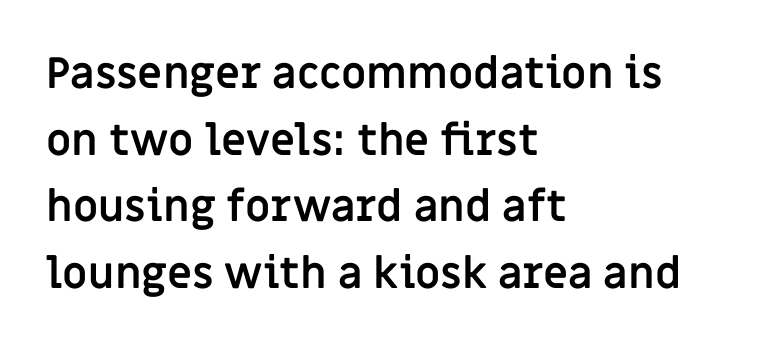
No word sits above an underline. The text block is weighted toward the left margin, trailing off unevenly rightward. In terms of leading, this rendering sits right in the middle. Type style note: lacks serifs. These lines were composed using upright roman letters. The passage shown is emphatically bold.
